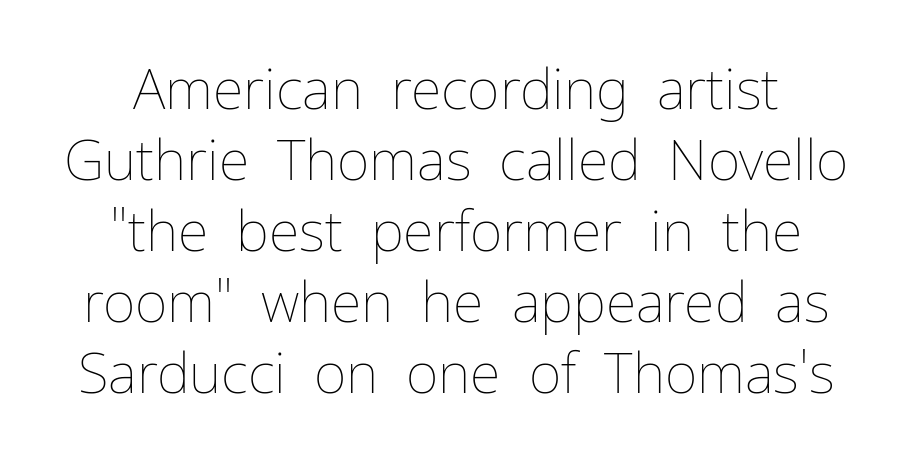
{"italic": "no", "bold": "no", "weight": "thin", "width": "normal", "stroke_contrast": "low", "x_height": "medium", "monospaced": "no", "underline": "no", "align": "center", "line_spacing": "normal", "line_spacing_ratio": 1.27, "letter_spacing": "normal", "letter_spacing_em": 0.0, "glyph_px": 56}
